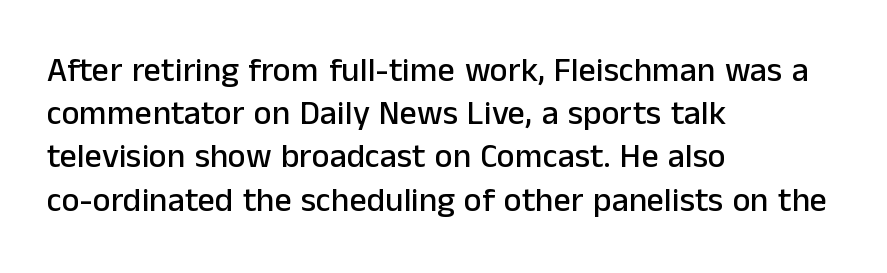
Q: Is the text italic (slanted)? A: No, it is upright.
Q: Is the typeface a serif or a sans-serif typeface? A: Sans-serif.
Q: Is the text underlined? A: No.
Q: How is the paragraph aligned? A: Left-aligned.
Q: Is the spacing between letters normal or unusually wide? A: Normal.
Q: Is the spacing between lines tight, normal or loose? A: Normal.
Q: Width (condensed, normal, or wide)? A: Normal.
Q: Stroke contrast? A: Low.
Q: x-height? A: Medium.
Q: Monospaced? A: No.
